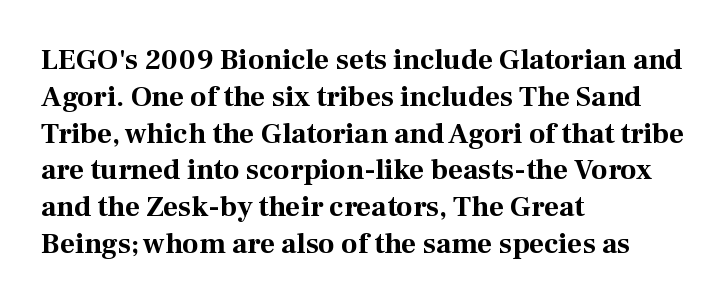
The image shows 29 px bold serif type, upright; set left-aligned, normal line spacing (1.27x), normal letter spacing, not underlined; medium stroke contrast and a medium x-height.
